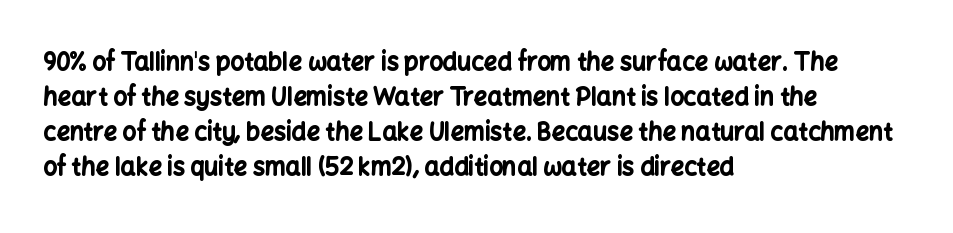
A classic flush-left, rag-right setting is used for this passage. The strokes are fattened all the way to bold. Plain, unruled lines of type. Tracking value appears to be zero — textbook default spacing.
